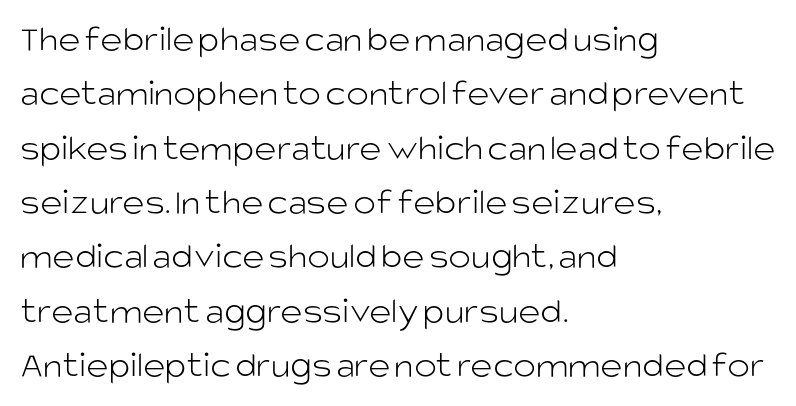
This sample uses plain, unmodified letter spacing. The type sits square on the baseline with zero lean. The face used here is proportionally spaced, like ordinary book or web type. Weight: not bold — regular or lighter.
